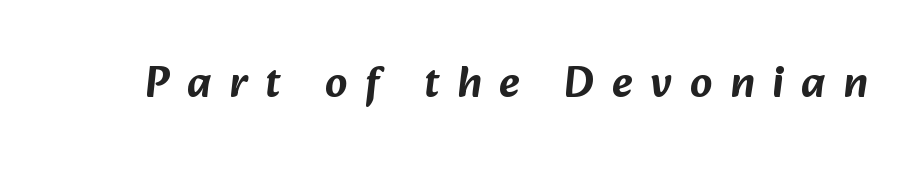
The image shows 44 px sans-serif type; set unusually wide letter spacing (+0.4 em), not underlined; low stroke contrast and a medium x-height.
